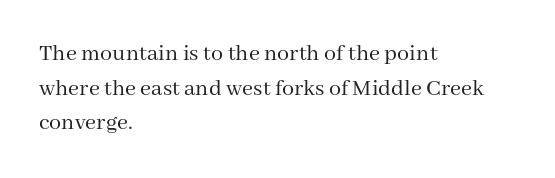
Q: Is the text bold? A: No.
Q: Is the text italic (slanted)? A: No, it is upright.
Q: Is the text underlined? A: No.
Q: How is the paragraph aligned? A: Left-aligned.
Q: Is the spacing between letters normal or unusually wide? A: Normal.
Q: Is the spacing between lines tight, normal or loose? A: Normal.
